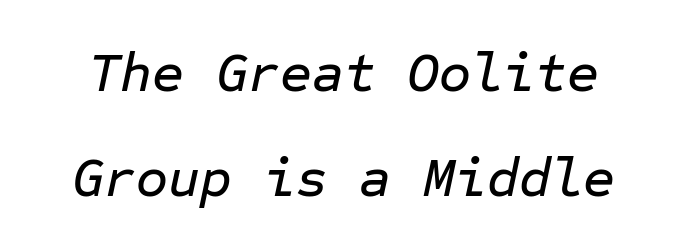
Q: Is the text italic (slanted)? A: Yes, it leans right by about 12 degrees.
Q: Is the text underlined? A: No.
Q: Is the spacing between letters normal or unusually wide? A: Normal.
Q: Is the spacing between lines tight, normal or loose? A: Loose.
Q: Width (condensed, normal, or wide)? A: Normal.
Q: Stroke contrast? A: Low.
Q: x-height? A: Medium.
Q: Monospaced? A: Yes.
